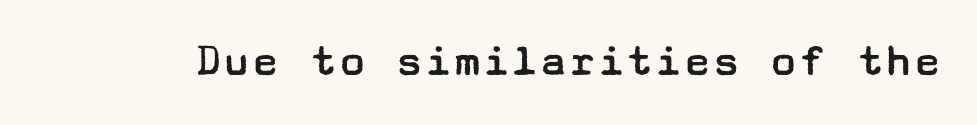
{"serif": "no", "italic": "no", "bold": "no", "weight": "regular", "width": "wide", "stroke_contrast": "low", "x_height": "medium", "underline": "no", "letter_spacing": "normal", "letter_spacing_em": 0.0, "glyph_px": 48}
